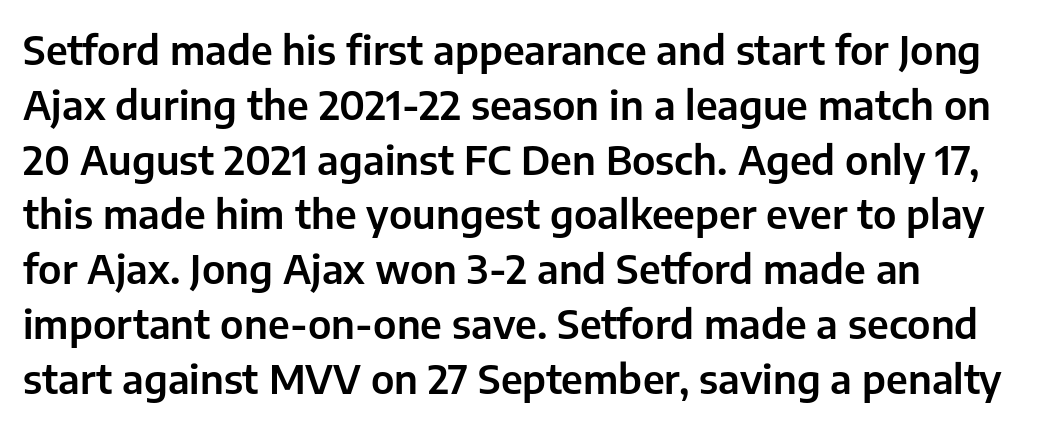
The image shows 40 px sans-serif type, upright; set left-aligned, normal line spacing (1.37x), normal letter spacing, not underlined; low stroke contrast and a medium x-height.
